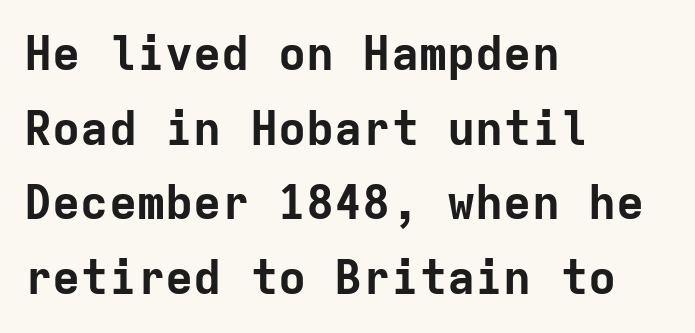
{"serif": "no", "italic": "no", "bold": "yes", "weight": "bold", "width": "normal", "stroke_contrast": "low", "x_height": "medium", "monospaced": "yes", "underline": "no", "align": "left", "line_spacing": "normal", "line_spacing_ratio": 1.59, "letter_spacing": "normal", "letter_spacing_em": 0.0, "glyph_px": 47}
